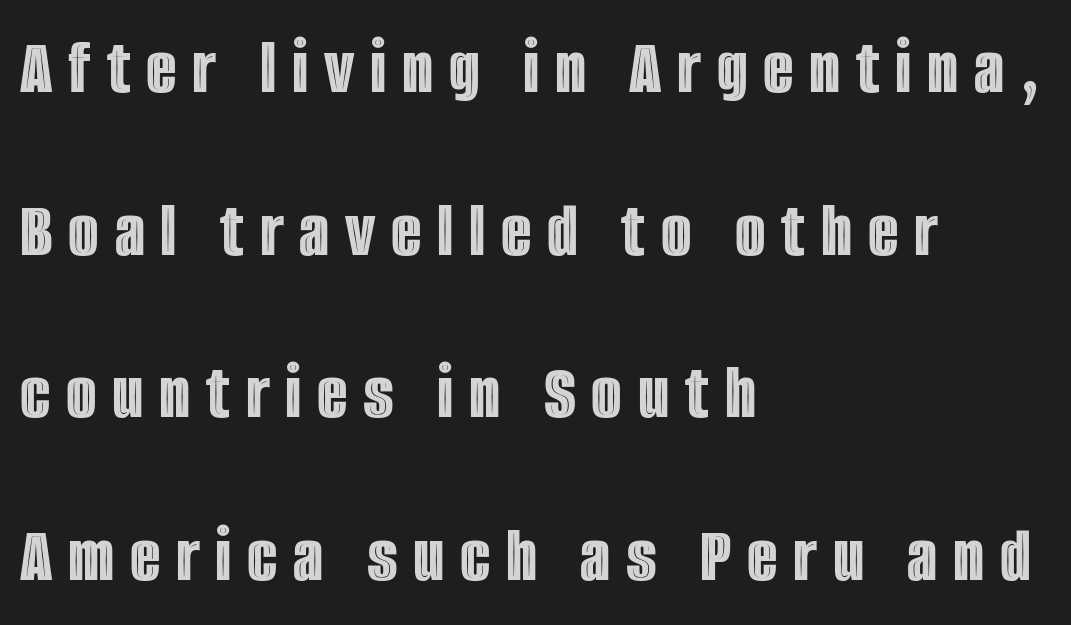
The image shows 79 px condensed type, upright; set left-aligned, loose line spacing (2.06x), unusually wide letter spacing (+0.2 em), not underlined; a large x-height.
